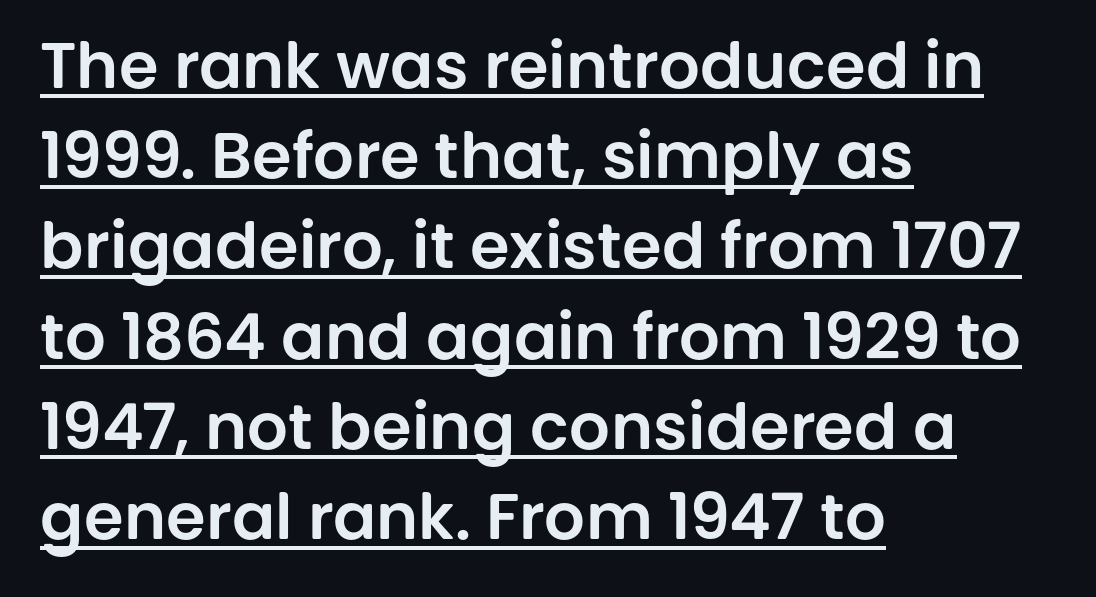
{"serif": "no", "italic": "no", "width": "normal", "stroke_contrast": "low", "x_height": "large", "monospaced": "no", "underline": "yes", "align": "left", "line_spacing": "normal", "line_spacing_ratio": 1.41, "letter_spacing": "normal", "letter_spacing_em": 0.0, "glyph_px": 64}
